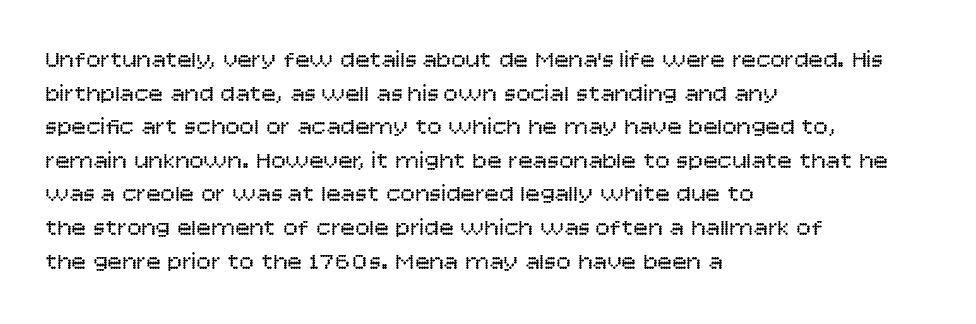
Q: Is the text bold? A: No.
Q: Is the text italic (slanted)? A: No, it is upright.
Q: Is the text underlined? A: No.
Q: How is the paragraph aligned? A: Left-aligned.
Q: Is the spacing between letters normal or unusually wide? A: Normal.
Q: Is the spacing between lines tight, normal or loose? A: Normal.
